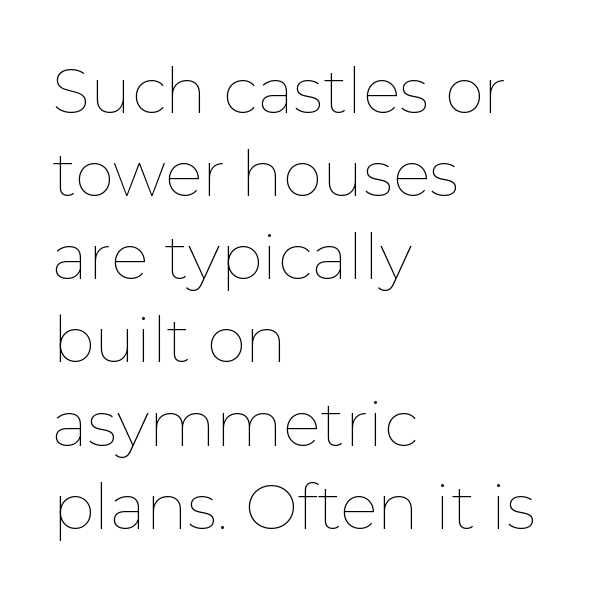
{"italic": "no", "bold": "no", "weight": "thin", "width": "normal", "stroke_contrast": "low", "x_height": "medium", "monospaced": "no", "underline": "no", "align": "left", "line_spacing": "normal", "line_spacing_ratio": 1.32, "letter_spacing": "normal", "letter_spacing_em": 0.0, "glyph_px": 63}
